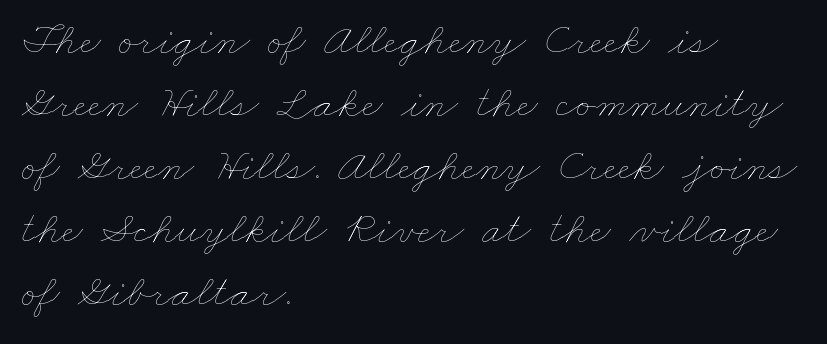
Q: Is the text bold? A: No.
Q: Is the text underlined? A: No.
Q: How is the paragraph aligned? A: Left-aligned.
Q: Is the spacing between letters normal or unusually wide? A: Normal.
Q: Is the spacing between lines tight, normal or loose? A: Normal.
Q: Width (condensed, normal, or wide)? A: Wide.
Q: Stroke contrast? A: Low.
Q: x-height? A: Small.
Q: Monospaced? A: No.
